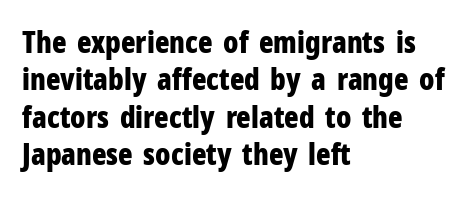
The image shows 30 px bold, condensed sans-serif type, upright; set left-aligned, normal line spacing (1.25x), normal letter spacing, not underlined; low stroke contrast and a medium x-height.
